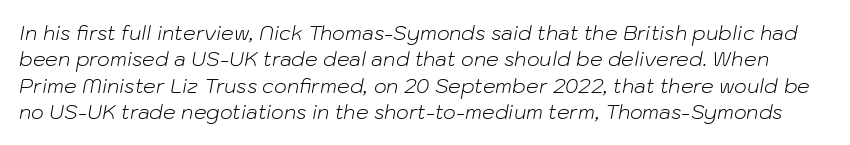
The image shows 20 px text type, italic (leaning right); set normal line spacing (1.32x), normal letter spacing, not underlined.
